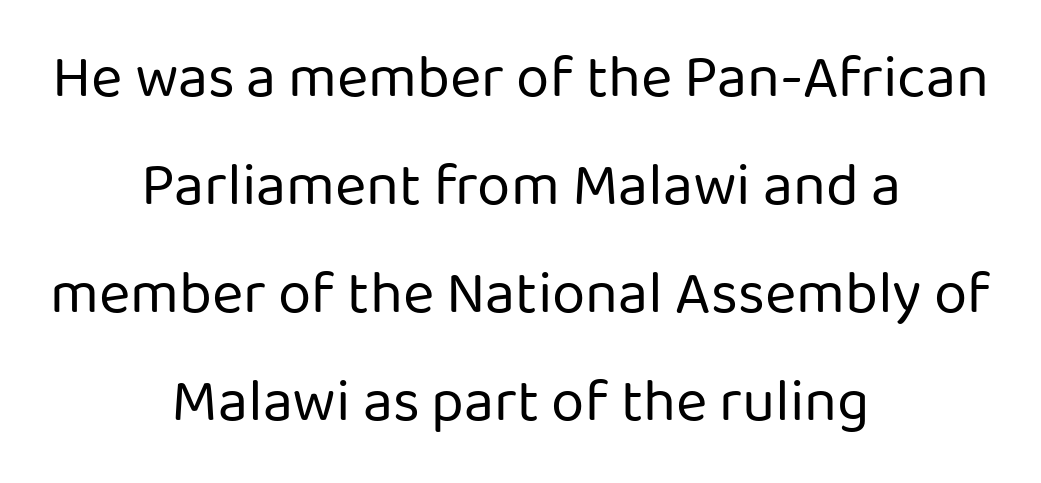
Serifs: no, the terminals of the letterforms are clean. You can tell it's not italic because the verticals are truly vertical. Tracking here is standard; glyphs follow each other at the usual distance. If you folded the block vertically in half, each line would mirror itself in length. A typesetter would call this proportional, since set widths differ per character. Type without underlining.
